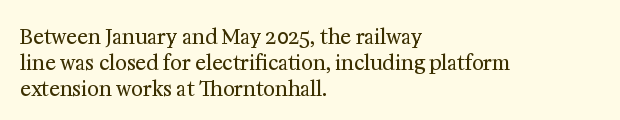
The image shows 20 px text type, upright; set left-aligned, normal line spacing (1.3x), normal letter spacing, not underlined.
